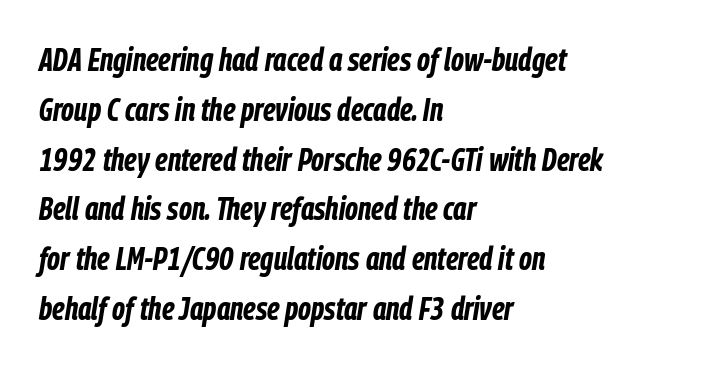
The image shows 33 px bold, condensed type, italic (leaning right); set left-aligned, normal line spacing (1.51x), normal letter spacing, not underlined; low stroke contrast and a medium x-height.
